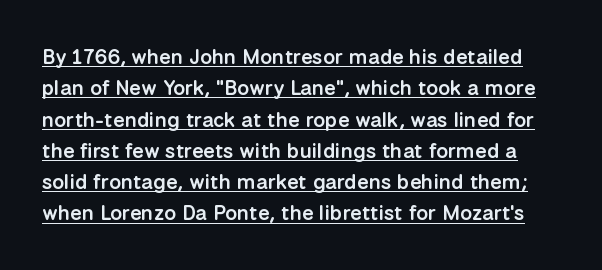
{"italic": "no", "bold": "semi", "underline": "yes", "line_spacing": "normal", "line_spacing_ratio": 1.49, "letter_spacing": "normal", "letter_spacing_em": 0.0, "glyph_px": 21}
